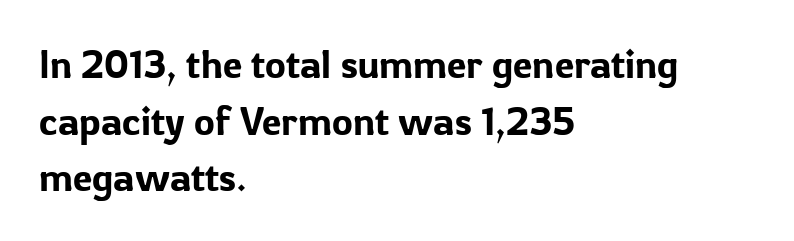
The image shows 39 px sans-serif type, upright; set left-aligned, normal line spacing (1.45x), normal letter spacing, not underlined; low stroke contrast and a medium x-height.
